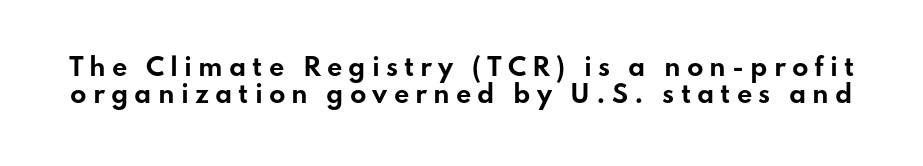
Underline: absent. Substantial extra tracking has been applied to these lines. Notice how the stems are strictly vertical — no italics here. Caption: bold face, heavy strokes.
